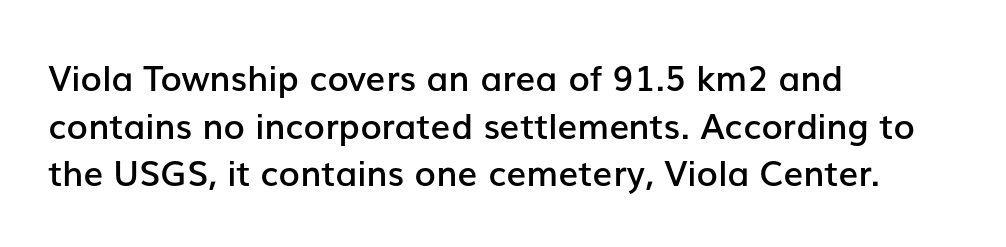
{"serif": "no", "italic": "no", "bold": "semi", "weight": "semibold", "width": "normal", "stroke_contrast": "low", "x_height": "medium", "monospaced": "no", "underline": "no", "align": "left", "line_spacing": "normal", "line_spacing_ratio": 1.36, "letter_spacing": "normal", "letter_spacing_em": 0.0, "glyph_px": 35}
